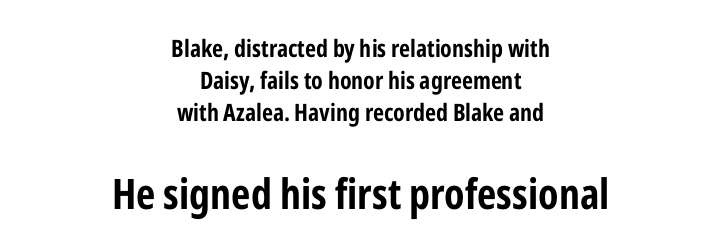
Q: Is the text bold? A: Yes.
Q: Is the text italic (slanted)? A: No, it is upright.
Q: Is the typeface a serif or a sans-serif typeface? A: Sans-serif.
Q: Is the text underlined? A: No.
Q: How is the paragraph aligned? A: Centered.
Q: Is the spacing between letters normal or unusually wide? A: Normal.
Q: Is the spacing between lines tight, normal or loose? A: Normal.
Q: Which block of text is set in a larger size, the first (top) or the second (bottom)? A: The second (bottom) one.
Q: Width (condensed, normal, or wide)? A: Condensed.
Q: Stroke contrast? A: Low.
Q: x-height? A: Medium.
Q: Monospaced? A: No.
